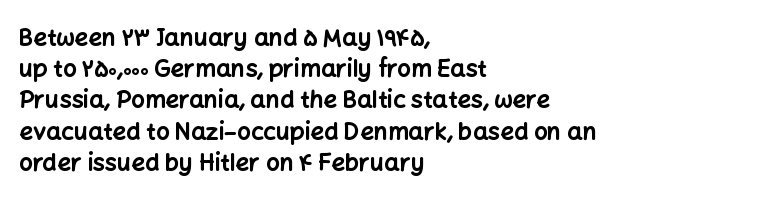
Q: Is the text bold? A: Yes.
Q: Is the text italic (slanted)? A: No, it is upright.
Q: Is the text underlined? A: No.
Q: How is the paragraph aligned? A: Left-aligned.
Q: Is the spacing between letters normal or unusually wide? A: Normal.
Q: Is the spacing between lines tight, normal or loose? A: Normal.
